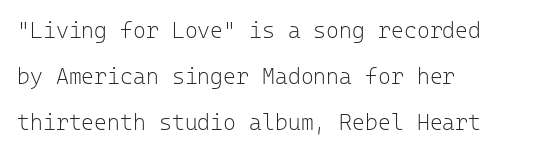
The image shows 22 px text type, upright; set left-aligned, loose line spacing (2.08x), normal letter spacing, not underlined.
